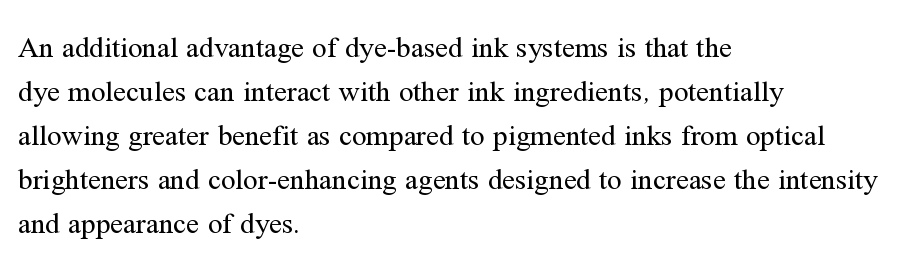
{"serif": "yes", "italic": "no", "bold": "no", "weight": "regular", "width": "normal", "stroke_contrast": "medium", "x_height": "medium", "monospaced": "no", "underline": "no", "align": "left", "line_spacing": "normal", "line_spacing_ratio": 1.52, "letter_spacing": "normal", "letter_spacing_em": 0.0, "glyph_px": 29}
